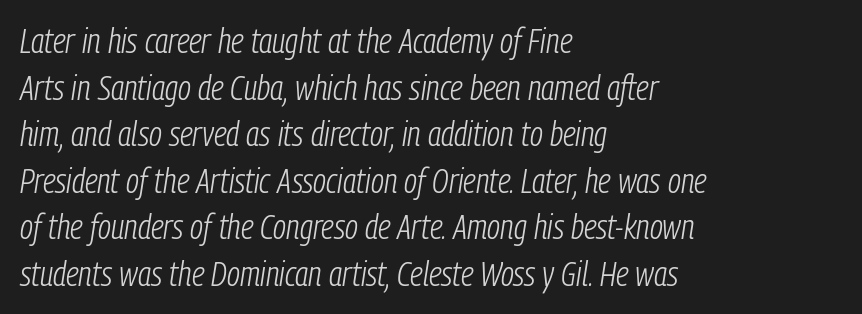
Q: Is the text bold? A: No.
Q: Is the text italic (slanted)? A: Yes, it leans right by about 9 degrees.
Q: Is the text underlined? A: No.
Q: How is the paragraph aligned? A: Left-aligned.
Q: Is the spacing between letters normal or unusually wide? A: Normal.
Q: Is the spacing between lines tight, normal or loose? A: Normal.
Q: Width (condensed, normal, or wide)? A: Condensed.
Q: Stroke contrast? A: Low.
Q: x-height? A: Medium.
Q: Monospaced? A: No.
